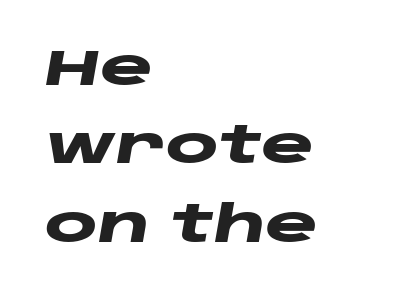
Layout note: lines flush left. The glyphs look as if they've been sheared to an angle. Here the designer chose a conventional face with non-uniform glyph widths. Nobody touched the tracking dial on this one.
